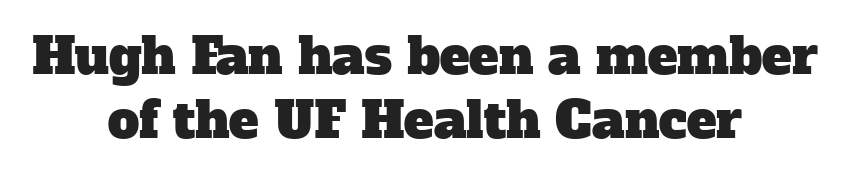
{"serif": "yes", "width": "normal", "stroke_contrast": "low", "x_height": "medium", "monospaced": "no", "underline": "no", "align": "center", "line_spacing": "normal", "line_spacing_ratio": 1.28, "letter_spacing": "normal", "letter_spacing_em": 0.0, "glyph_px": 50}
